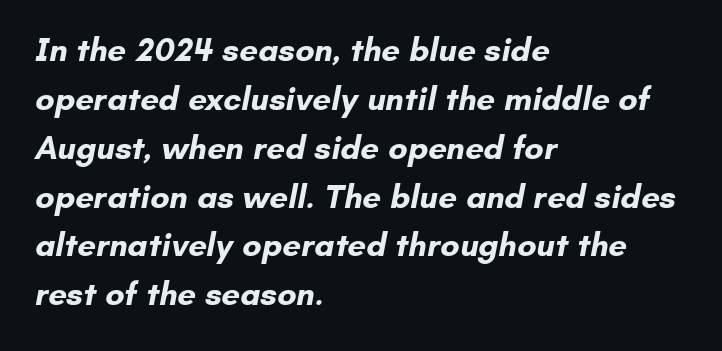
The designer left line spacing at the default. Regarding serifs, this sample does without them. This rendering uses left alignment, leaving the right contour irregular. Quick note: underline off. The glyphs have the mass of a bold cut. Here the designer chose a conventional face with non-uniform glyph widths.
